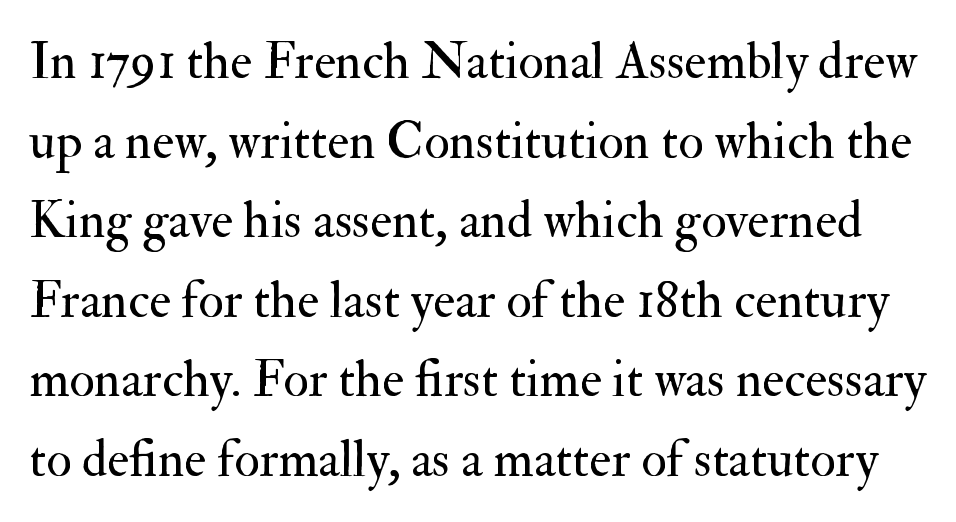
Q: Is the text bold? A: No.
Q: Is the text italic (slanted)? A: No, it is upright.
Q: Is the typeface a serif or a sans-serif typeface? A: Serif.
Q: Is the text underlined? A: No.
Q: Is the spacing between letters normal or unusually wide? A: Normal.
Q: Is the spacing between lines tight, normal or loose? A: Normal.
Q: Width (condensed, normal, or wide)? A: Normal.
Q: Stroke contrast? A: Medium.
Q: x-height? A: Small.
Q: Monospaced? A: No.
